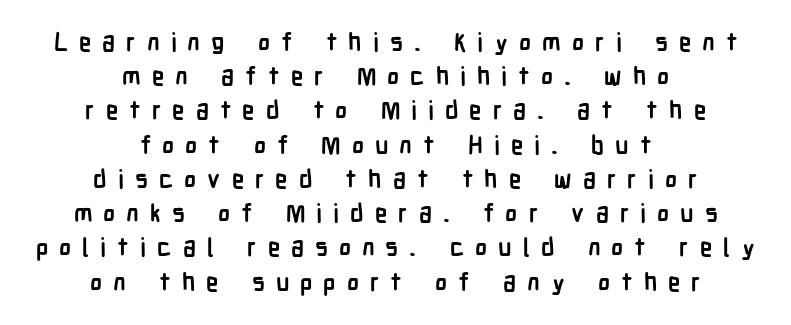
The image shows 25 px bold type, upright; set centered, normal line spacing (1.37x), unusually wide letter spacing (+0.44 em), not underlined.
